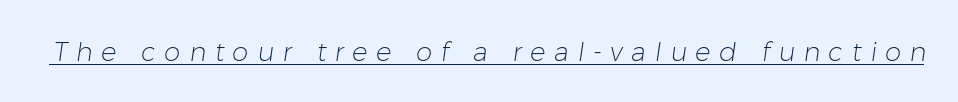
The image shows 26 px text type; set unusually wide letter spacing (+0.33 em), underlined.
